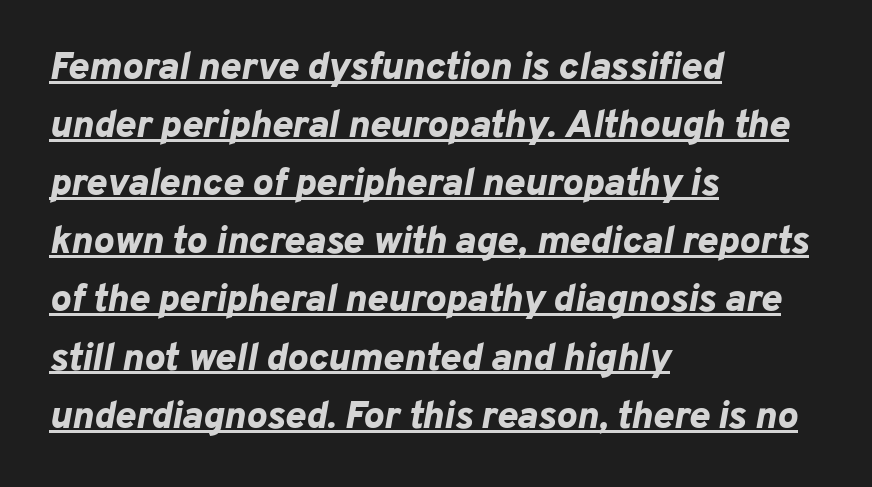
Q: Is the text bold? A: Yes.
Q: Is the text italic (slanted)? A: Yes, it leans right by about 10 degrees.
Q: Is the text underlined? A: Yes.
Q: How is the paragraph aligned? A: Left-aligned.
Q: Is the spacing between letters normal or unusually wide? A: Normal.
Q: Is the spacing between lines tight, normal or loose? A: Normal.
Q: Width (condensed, normal, or wide)? A: Normal.
Q: Stroke contrast? A: Low.
Q: x-height? A: Medium.
Q: Monospaced? A: No.
